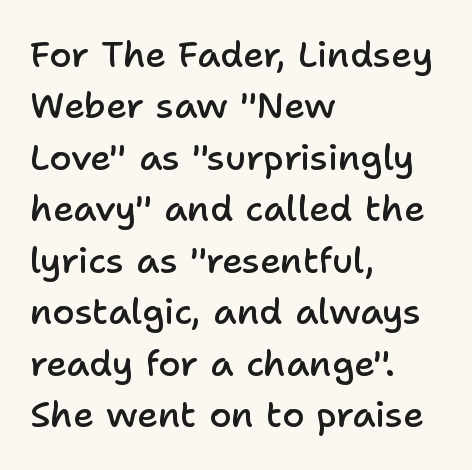
Q: Is the text bold? A: Semi-bold.
Q: Is the text italic (slanted)? A: No, it is upright.
Q: Is the typeface a serif or a sans-serif typeface? A: Sans-serif.
Q: Is the text underlined? A: No.
Q: How is the paragraph aligned? A: Left-aligned.
Q: Is the spacing between letters normal or unusually wide? A: Normal.
Q: Is the spacing between lines tight, normal or loose? A: Normal.
Q: Width (condensed, normal, or wide)? A: Normal.
Q: Stroke contrast? A: Low.
Q: x-height? A: Medium.
Q: Monospaced? A: No.
